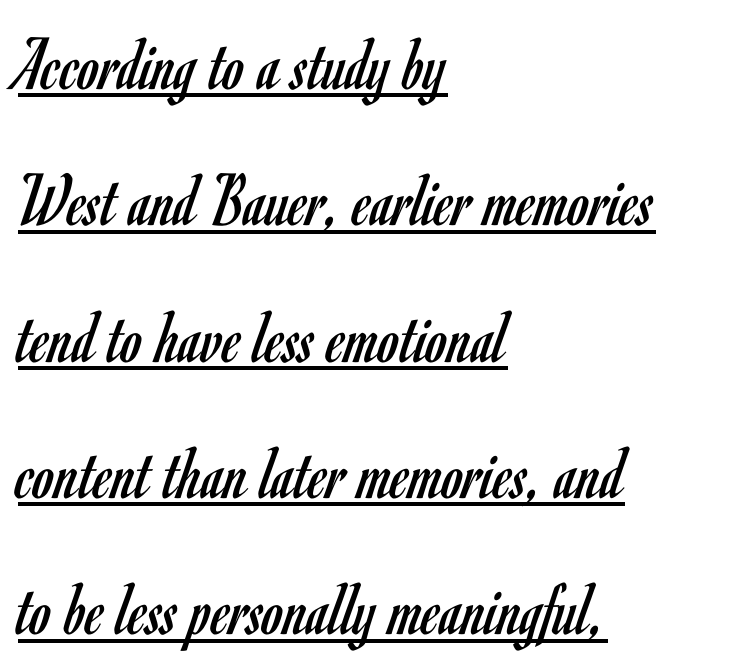
On a weight scale, this lands at 450 or below. Serifs: no, the terminals of the letterforms are clean. The rendering uses natural spacing where letterforms have individual widths. Here the glyphs are tracked normally, forming tight word shapes. Alignment: flush left.
